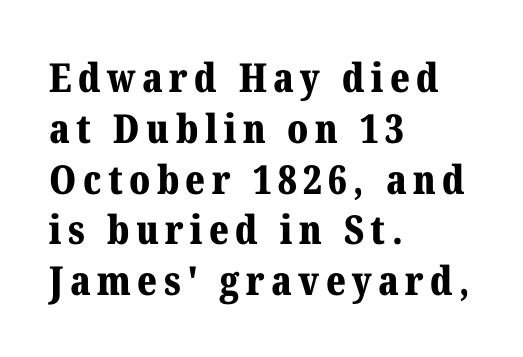
Q: Is the text bold? A: Yes.
Q: Is the text italic (slanted)? A: No, it is upright.
Q: Is the typeface a serif or a sans-serif typeface? A: Serif.
Q: Is the text underlined? A: No.
Q: How is the paragraph aligned? A: Left-aligned.
Q: Is the spacing between lines tight, normal or loose? A: Normal.
Q: Width (condensed, normal, or wide)? A: Normal.
Q: Stroke contrast? A: Medium.
Q: x-height? A: Medium.
Q: Monospaced? A: No.
